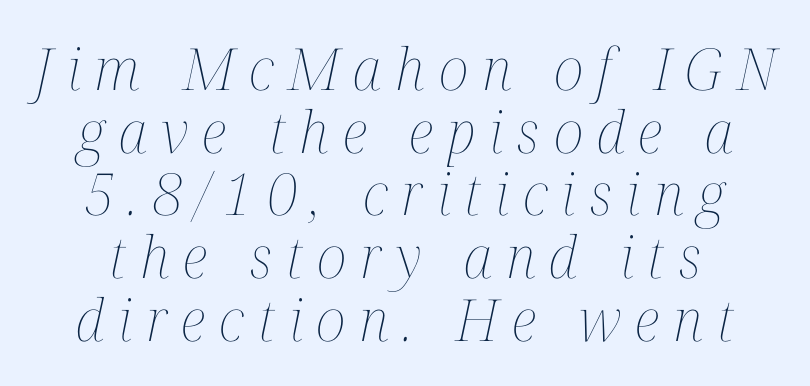
The image shows 58 px thin, condensed type, italic (leaning right); set tight line spacing (1.08x), unusually wide letter spacing (+0.24 em), not underlined; medium stroke contrast and a medium x-height.
